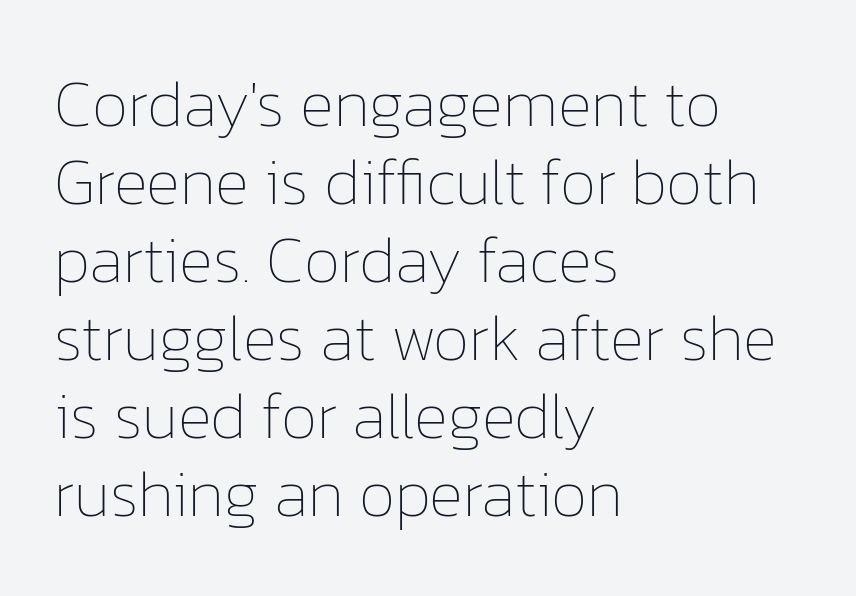
These lines are rendered in a variable-pitch font. Teacher's note: observe the even left margin — that is flush-left alignment. In terms of posture, this sample is upright. How are the letters spaced? Ordinarily, with no added tracking.
